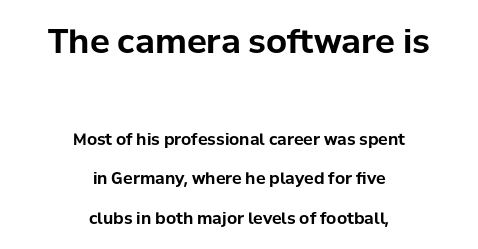
Q: Is the text bold? A: Yes.
Q: Is the text italic (slanted)? A: No, it is upright.
Q: Is the typeface a serif or a sans-serif typeface? A: Sans-serif.
Q: Is the text underlined? A: No.
Q: How is the paragraph aligned? A: Centered.
Q: Is the spacing between letters normal or unusually wide? A: Normal.
Q: Is the spacing between lines tight, normal or loose? A: Loose.
Q: Which block of text is set in a larger size, the first (top) or the second (bottom)? A: The first (top) one.
Q: Width (condensed, normal, or wide)? A: Normal.
Q: Stroke contrast? A: Low.
Q: x-height? A: Medium.
Q: Monospaced? A: No.
